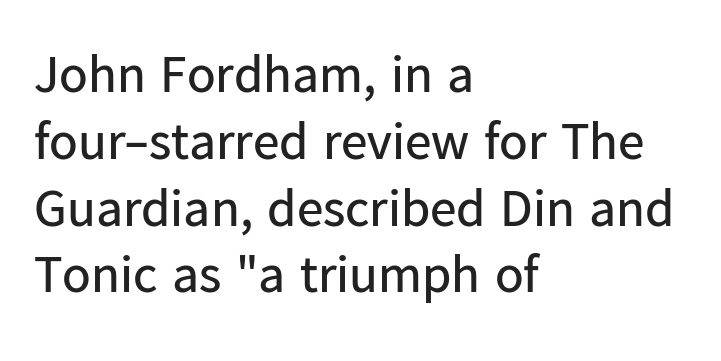
{"serif": "no", "italic": "no", "bold": "no", "weight": "regular", "width": "normal", "stroke_contrast": "low", "x_height": "medium", "monospaced": "no", "underline": "no", "align": "left", "line_spacing": "normal", "line_spacing_ratio": 1.26, "letter_spacing": "normal", "letter_spacing_em": 0.0, "glyph_px": 53}
